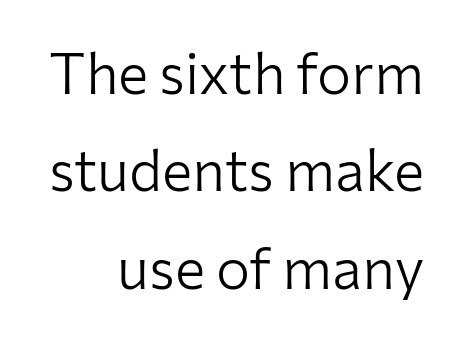
The image shows 57 px light sans-serif type, upright; set right-aligned, line spacing 1.71x, normal letter spacing, not underlined; low stroke contrast and a medium x-height.
